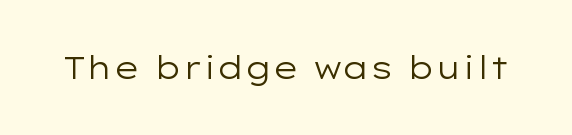
The image shows 31 px regular-weight, wide sans-serif type, upright; set normal letter spacing, not underlined; low stroke contrast and a medium x-height.
